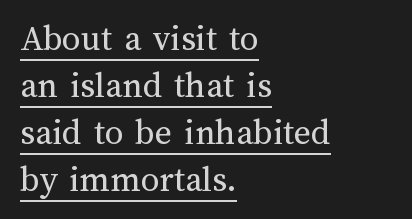
Q: Is the text bold? A: No.
Q: Is the text italic (slanted)? A: No, it is upright.
Q: Is the text underlined? A: Yes.
Q: How is the paragraph aligned? A: Left-aligned.
Q: Is the spacing between letters normal or unusually wide? A: Normal.
Q: Is the spacing between lines tight, normal or loose? A: Normal.
Q: Width (condensed, normal, or wide)? A: Normal.
Q: Stroke contrast? A: Medium.
Q: x-height? A: Medium.
Q: Monospaced? A: No.
